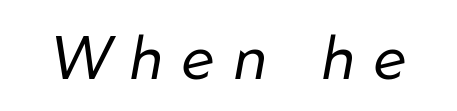
The image shows 61 px regular-weight type, italic (leaning right); set unusually wide letter spacing (+0.31 em), not underlined; low stroke contrast and a medium x-height.
